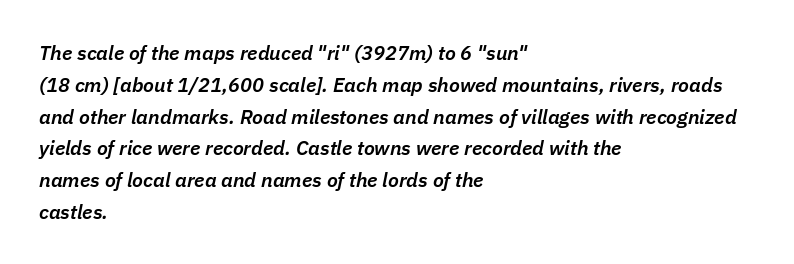
{"italic": "yes", "lean": "right", "slant_degrees": 11, "bold": "semi", "underline": "no", "align": "left", "line_spacing": "normal", "line_spacing_ratio": 1.59, "letter_spacing": "normal", "letter_spacing_em": 0.0, "glyph_px": 20}
